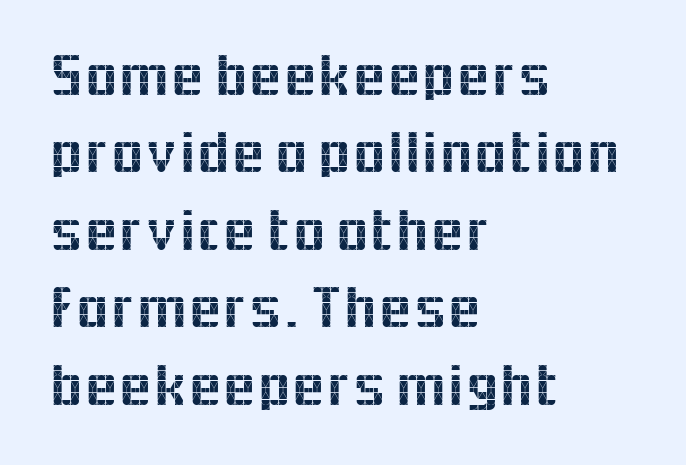
The image shows 61 px sans-serif type, upright; set left-aligned, normal line spacing (1.27x), normal letter spacing, not underlined; a medium x-height.
